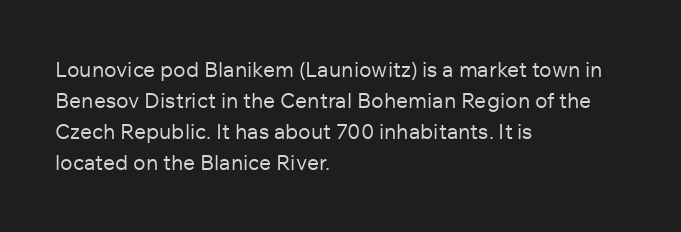
Q: Is the text bold? A: No.
Q: Is the text italic (slanted)? A: No, it is upright.
Q: Is the text underlined? A: No.
Q: How is the paragraph aligned? A: Left-aligned.
Q: Is the spacing between letters normal or unusually wide? A: Normal.
Q: Is the spacing between lines tight, normal or loose? A: Normal.
